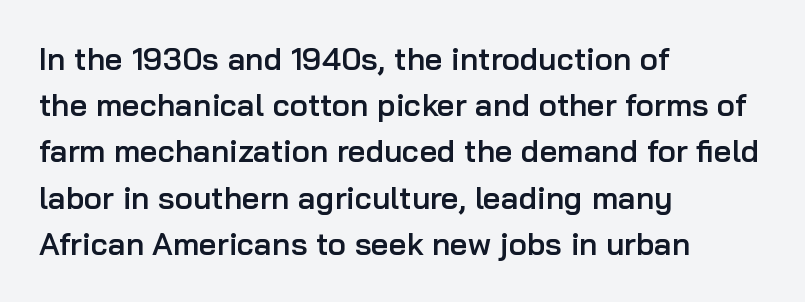
Q: Is the text bold? A: Semi-bold.
Q: Is the text italic (slanted)? A: No, it is upright.
Q: Is the typeface a serif or a sans-serif typeface? A: Sans-serif.
Q: Is the text underlined? A: No.
Q: How is the paragraph aligned? A: Left-aligned.
Q: Is the spacing between letters normal or unusually wide? A: Normal.
Q: Is the spacing between lines tight, normal or loose? A: Normal.
Q: Width (condensed, normal, or wide)? A: Normal.
Q: Stroke contrast? A: Low.
Q: x-height? A: Medium.
Q: Monospaced? A: No.
